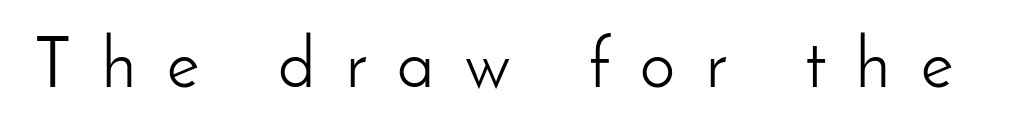
Q: Is the text bold? A: No.
Q: Is the text italic (slanted)? A: No, it is upright.
Q: Is the typeface a serif or a sans-serif typeface? A: Sans-serif.
Q: Is the text underlined? A: No.
Q: Is the spacing between letters normal or unusually wide? A: Unusually wide.
Q: Width (condensed, normal, or wide)? A: Normal.
Q: Stroke contrast? A: Low.
Q: x-height? A: Small.
Q: Monospaced? A: No.
